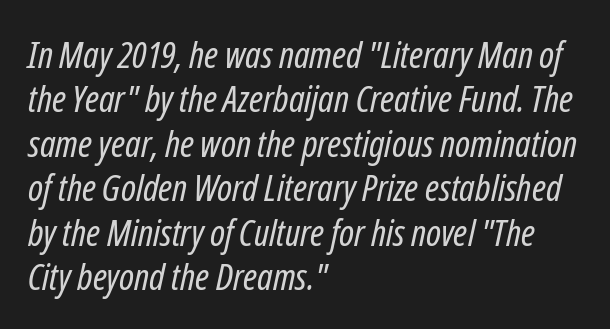
Q: Is the text bold? A: No.
Q: Is the text italic (slanted)? A: Yes, it leans right by about 12 degrees.
Q: Is the text underlined? A: No.
Q: How is the paragraph aligned? A: Left-aligned.
Q: Is the spacing between letters normal or unusually wide? A: Normal.
Q: Width (condensed, normal, or wide)? A: Condensed.
Q: Stroke contrast? A: Low.
Q: x-height? A: Medium.
Q: Monospaced? A: No.
